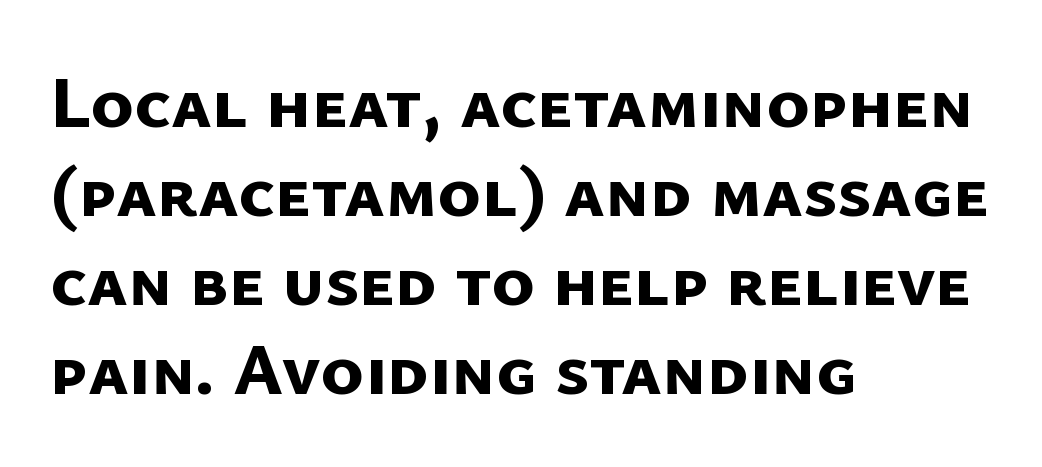
{"serif": "no", "bold": "yes", "weight": "bold", "width": "normal", "stroke_contrast": "low", "x_height": "medium", "monospaced": "no", "underline": "no", "align": "left", "line_spacing_ratio": 1.22, "letter_spacing": "normal", "letter_spacing_em": 0.0, "glyph_px": 73}
